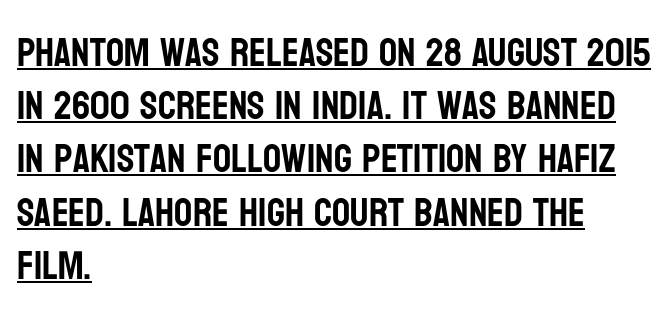
{"serif": "no", "italic": "no", "width": "condensed", "stroke_contrast": "low", "x_height": "large", "monospaced": "no", "underline": "yes", "align": "left", "line_spacing": "normal", "line_spacing_ratio": 1.33, "letter_spacing": "normal", "letter_spacing_em": 0.0, "glyph_px": 40}
